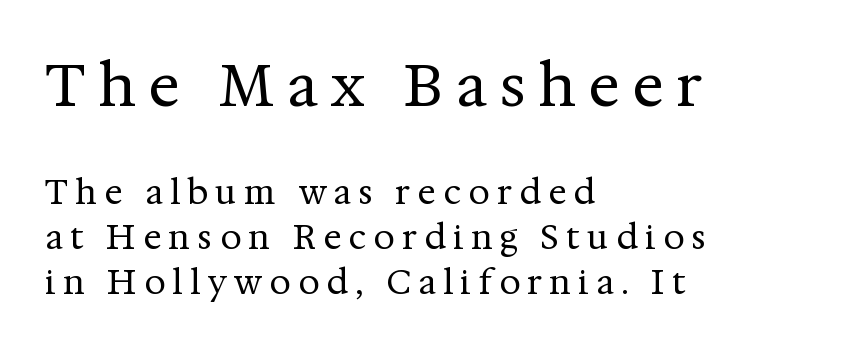
The image shows 59 px regular-weight serif type, upright; set left-aligned, normal line spacing (1.31x), unusually wide letter spacing (+0.21 em), not underlined; the first (top) block is 1.74x larger; medium stroke contrast and a medium x-height.
